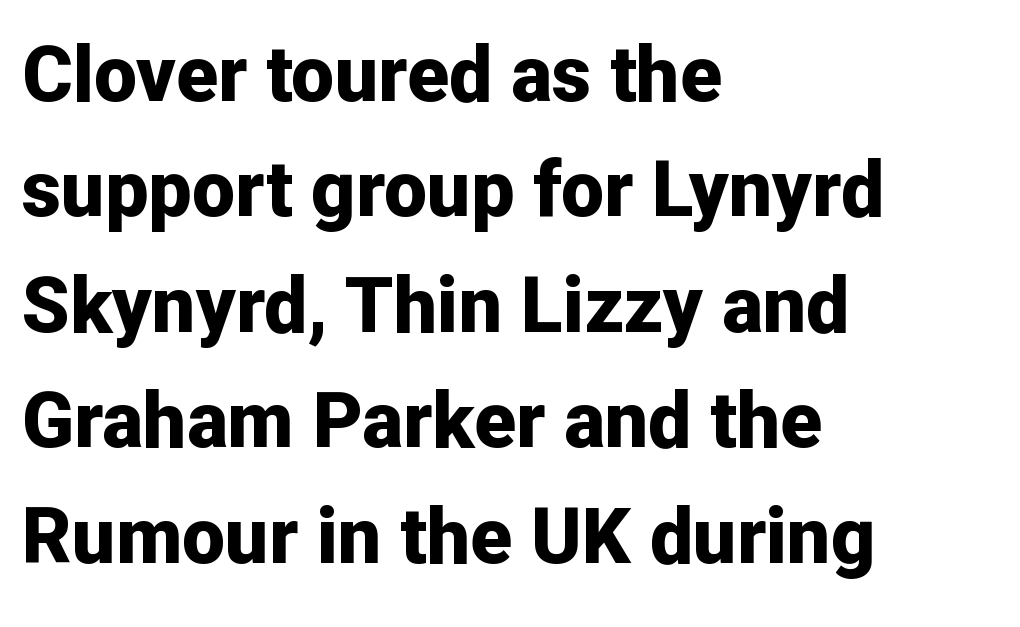
{"serif": "no", "italic": "no", "bold": "yes", "weight": "bold", "width": "normal", "stroke_contrast": "low", "x_height": "medium", "monospaced": "no", "underline": "no", "align": "left", "line_spacing": "normal", "line_spacing_ratio": 1.5, "letter_spacing": "normal", "letter_spacing_em": 0.0, "glyph_px": 77}
